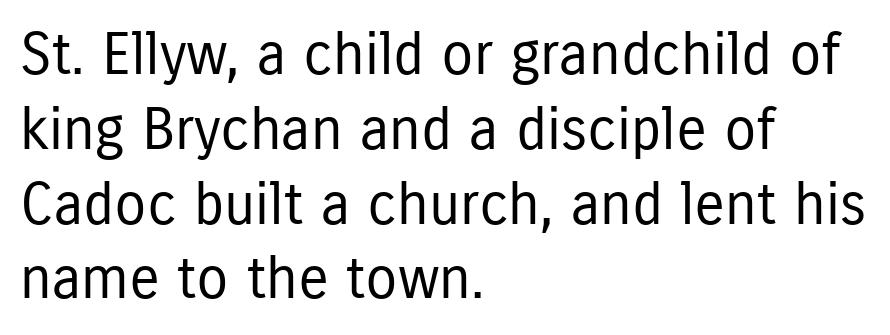
Rule under the text: the space is simply empty. Here the designer chose a conventional face with non-uniform glyph widths. Stroke mass is kept to a normal reading level or below. These lines are set flush left with a ragged right edge.
